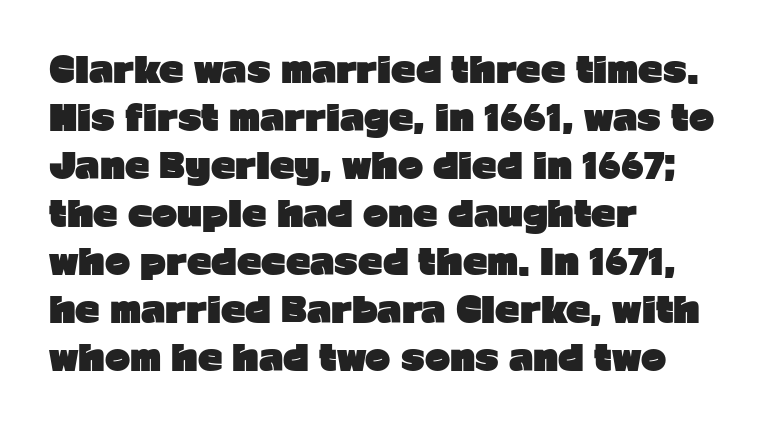
This rendering uses left alignment, leaving the right contour irregular. A full-strength bold gives these letters their thick strokes. The axis of the letterforms is exactly vertical. A typesetter would call this proportional, since set widths differ per character. Nothing sits at the stroke ends, so this counts as sans-serif.
